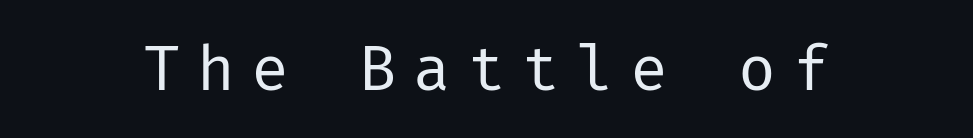
{"serif": "no", "italic": "no", "bold": "no", "weight": "regular", "width": "normal", "stroke_contrast": "low", "x_height": "medium", "underline": "no", "letter_spacing": "wide", "letter_spacing_em": 0.26, "glyph_px": 63}
